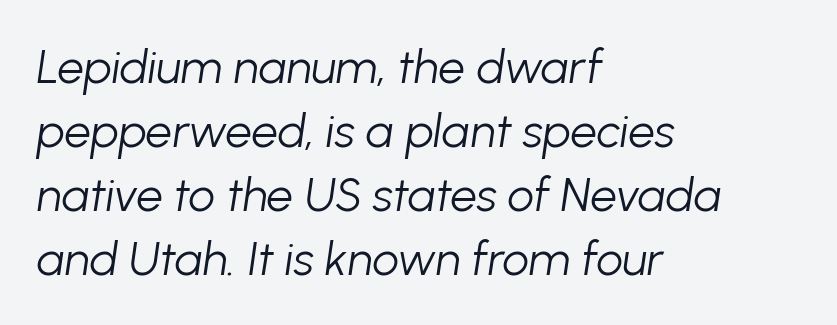
The image shows 47 px light type, italic (leaning right); set left-aligned, normal line spacing (1.36x), normal letter spacing, not underlined; low stroke contrast and a medium x-height.
